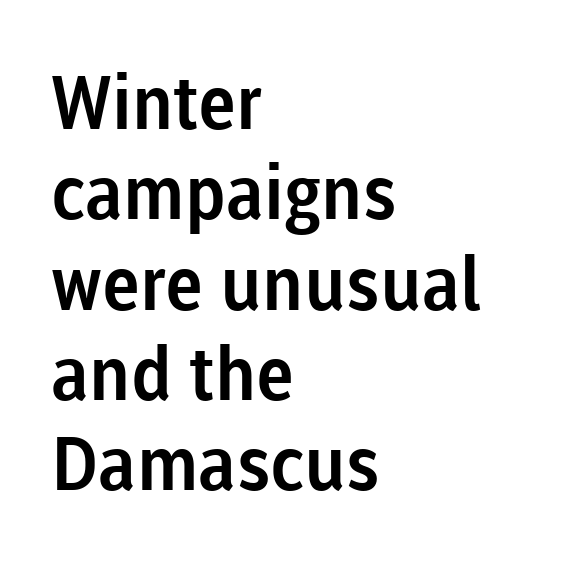
Q: Is the text italic (slanted)? A: No, it is upright.
Q: Is the typeface a serif or a sans-serif typeface? A: Sans-serif.
Q: Is the text underlined? A: No.
Q: How is the paragraph aligned? A: Left-aligned.
Q: Is the spacing between letters normal or unusually wide? A: Normal.
Q: Width (condensed, normal, or wide)? A: Normal.
Q: Stroke contrast? A: Low.
Q: x-height? A: Medium.
Q: Monospaced? A: No.
